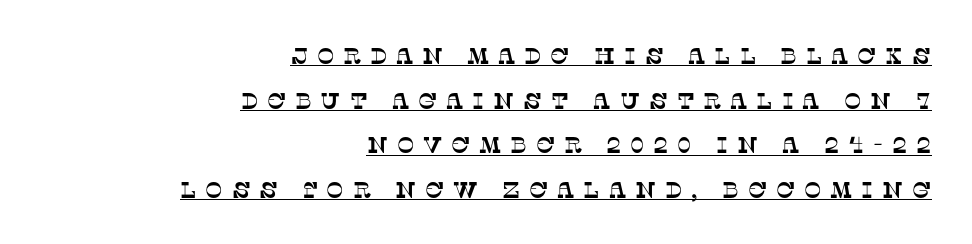
Spacing between characters has been opened up far beyond the box default. Successive baselines arrive slowly, with a big drop between each. The lines in this sample share a right terminus and differ only in where they begin. The rendered words wear a rule along their underside.
